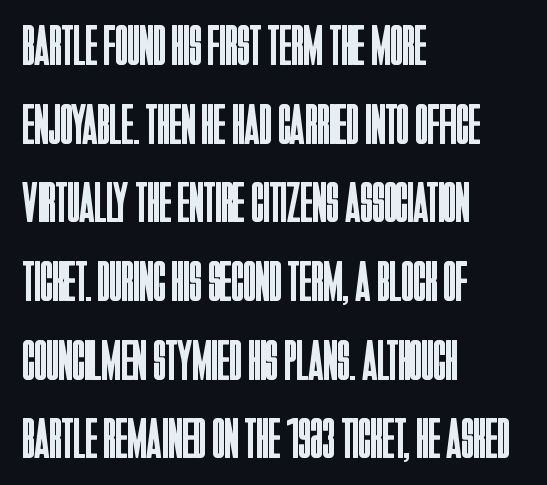
{"serif": "no", "italic": "no", "bold": "no", "weight": "regular", "width": "condensed", "stroke_contrast": "low", "x_height": "large", "monospaced": "no", "underline": "no", "align": "left", "line_spacing": "normal", "line_spacing_ratio": 1.38, "letter_spacing": "normal", "letter_spacing_em": 0.0, "glyph_px": 57}
